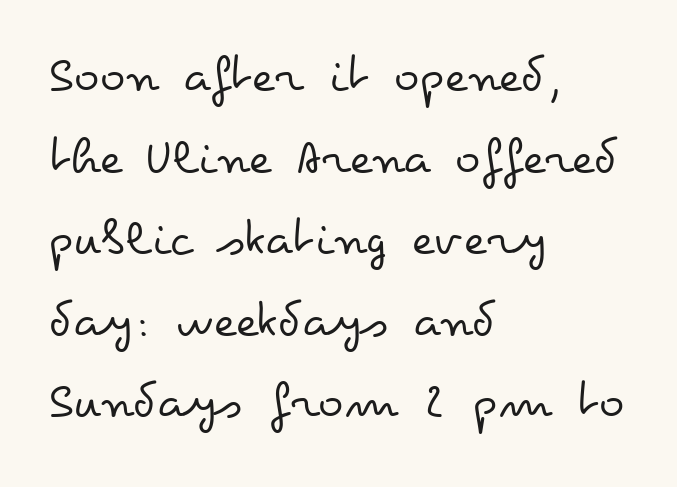
Q: Is the text bold? A: No.
Q: Is the text italic (slanted)? A: No, it is upright.
Q: Is the text underlined? A: No.
Q: How is the paragraph aligned? A: Left-aligned.
Q: Is the spacing between letters normal or unusually wide? A: Normal.
Q: Is the spacing between lines tight, normal or loose? A: Normal.
Q: Width (condensed, normal, or wide)? A: Wide.
Q: Stroke contrast? A: Low.
Q: x-height? A: Small.
Q: Monospaced? A: No.
